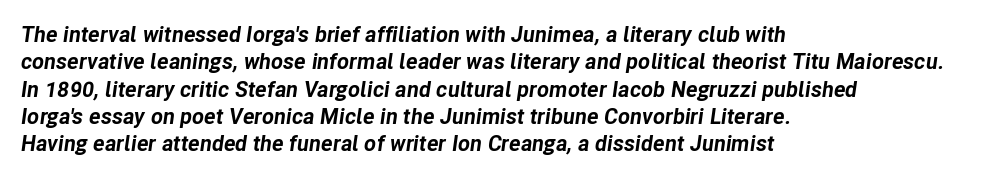
Italic? Definitely — the glyphs are oblique. This rendering features lettering with no underline. Heft: maximum for text — a bold. The paragraph has a hard left edge and a soft right edge. Nothing unusual about the tracking: characters are spaced as the font intends.
